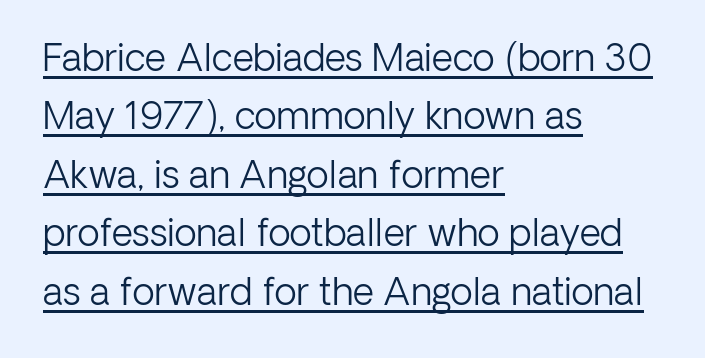
Q: Is the text bold? A: No.
Q: Is the text italic (slanted)? A: No, it is upright.
Q: Is the typeface a serif or a sans-serif typeface? A: Sans-serif.
Q: Is the text underlined? A: Yes.
Q: How is the paragraph aligned? A: Left-aligned.
Q: Is the spacing between letters normal or unusually wide? A: Normal.
Q: Is the spacing between lines tight, normal or loose? A: Normal.
Q: Width (condensed, normal, or wide)? A: Normal.
Q: Stroke contrast? A: Low.
Q: x-height? A: Medium.
Q: Monospaced? A: No.
